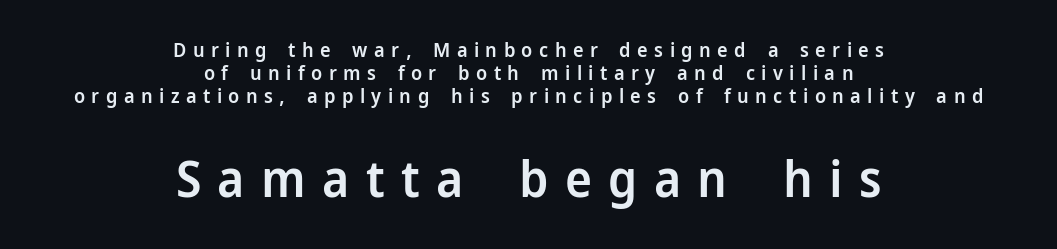
{"serif": "no", "italic": "no", "bold": "semi", "weight": "semibold", "width": "normal", "stroke_contrast": "low", "x_height": "medium", "monospaced": "no", "underline": "no", "align": "center", "line_spacing": "tight", "line_spacing_ratio": 1.14, "letter_spacing": "wide", "letter_spacing_em": 0.32, "larger_block": "second", "size_ratio": 2.55, "glyph_px": 51}
